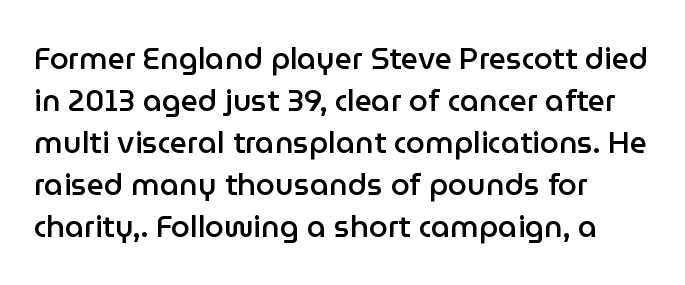
The image shows 30 px semibold sans-serif type, upright; set left-aligned, normal line spacing (1.4x), normal letter spacing, not underlined; low stroke contrast and a medium x-height.
